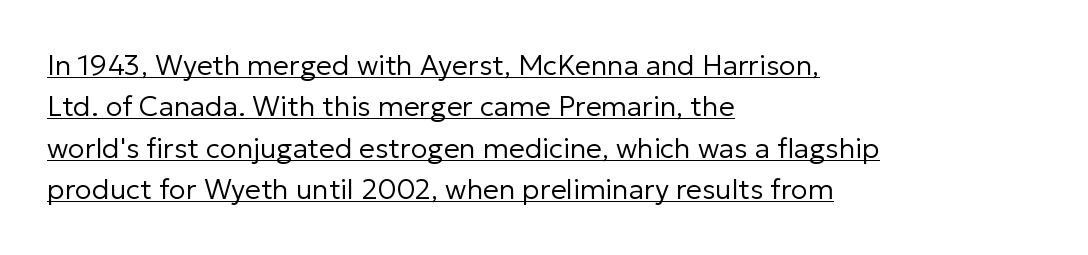
Q: Is the text bold? A: No.
Q: Is the text italic (slanted)? A: No, it is upright.
Q: Is the typeface a serif or a sans-serif typeface? A: Sans-serif.
Q: Is the text underlined? A: Yes.
Q: How is the paragraph aligned? A: Left-aligned.
Q: Is the spacing between letters normal or unusually wide? A: Normal.
Q: Is the spacing between lines tight, normal or loose? A: Normal.
Q: Width (condensed, normal, or wide)? A: Normal.
Q: Stroke contrast? A: Low.
Q: x-height? A: Medium.
Q: Monospaced? A: No.
